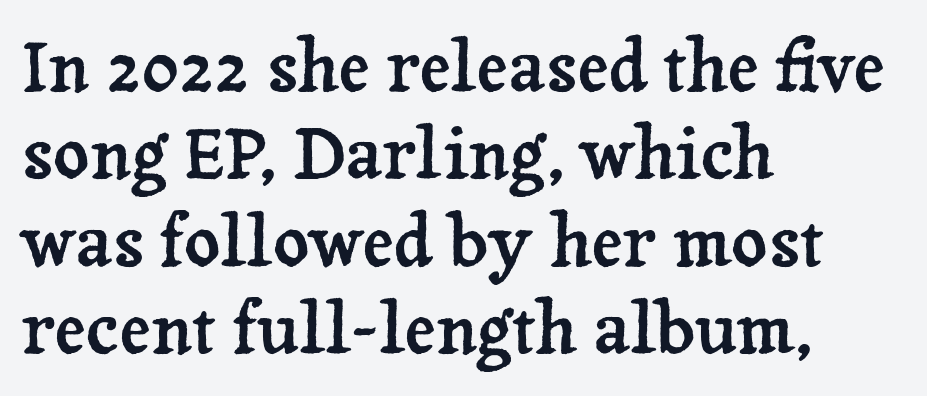
Serif or sans? Serif — the stroke terminals have little feet. Regarding leading, the lines here are spaced in the standard way. Underline: absent. Do the characters align in a grid? No, the font is proportional. Does extra space separate the letters? No, they use regular spacing. Notice how the passage keeps a crisp vertical edge on the left only.
